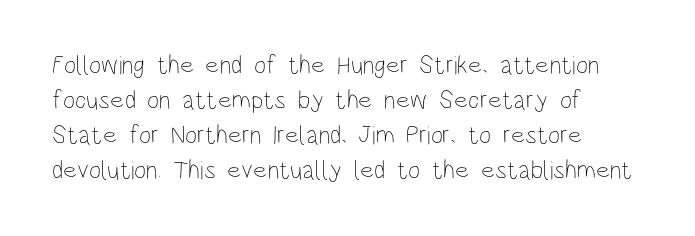
The image shows 26 px text type, upright; set left-aligned, normal line spacing (1.34x), normal letter spacing, not underlined.
